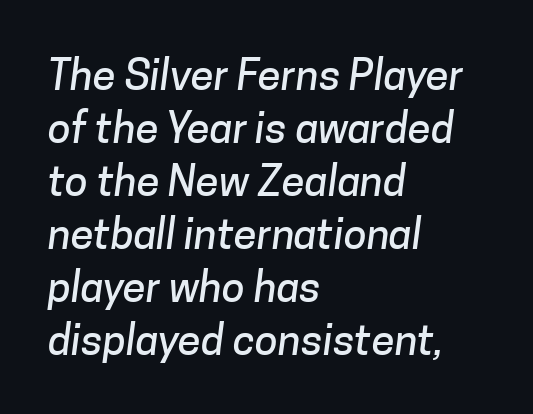
{"serif": "no", "width": "normal", "stroke_contrast": "low", "x_height": "medium", "monospaced": "no", "underline": "no", "align": "left", "line_spacing": "normal", "line_spacing_ratio": 1.26, "letter_spacing": "normal", "letter_spacing_em": 0.0, "glyph_px": 42}
